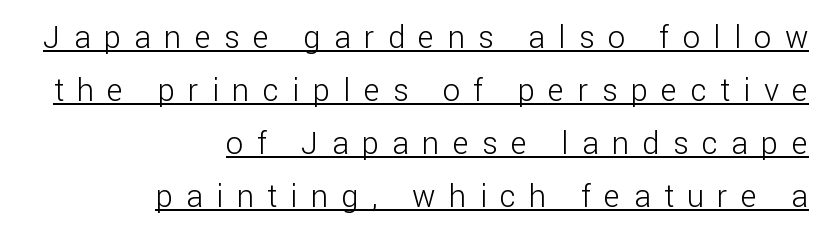
Q: Is the text bold? A: No.
Q: Is the text italic (slanted)? A: No, it is upright.
Q: Is the typeface a serif or a sans-serif typeface? A: Sans-serif.
Q: Is the text underlined? A: Yes.
Q: How is the paragraph aligned? A: Right-aligned.
Q: Is the spacing between letters normal or unusually wide? A: Unusually wide.
Q: Width (condensed, normal, or wide)? A: Normal.
Q: Stroke contrast? A: Low.
Q: x-height? A: Medium.
Q: Monospaced? A: No.
